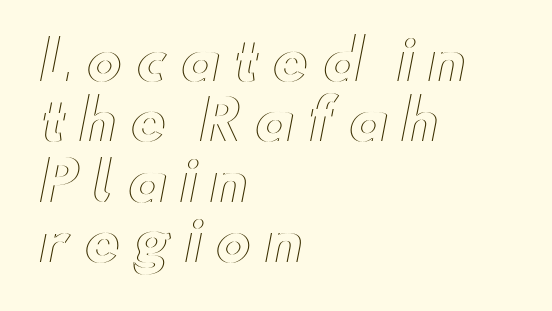
{"width": "wide", "x_height": "small", "monospaced": "no", "underline": "no", "align": "left", "line_spacing": "tight", "line_spacing_ratio": 1.1, "letter_spacing": "wide", "letter_spacing_em": 0.23, "glyph_px": 55}
